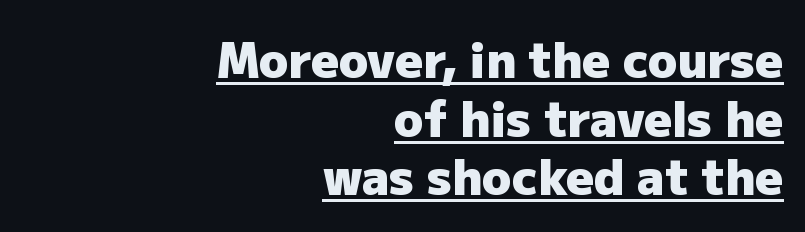
The image shows 48 px heavy sans-serif type, upright; set right-aligned, line spacing 1.22x, normal letter spacing, underlined; low stroke contrast and a medium x-height.
